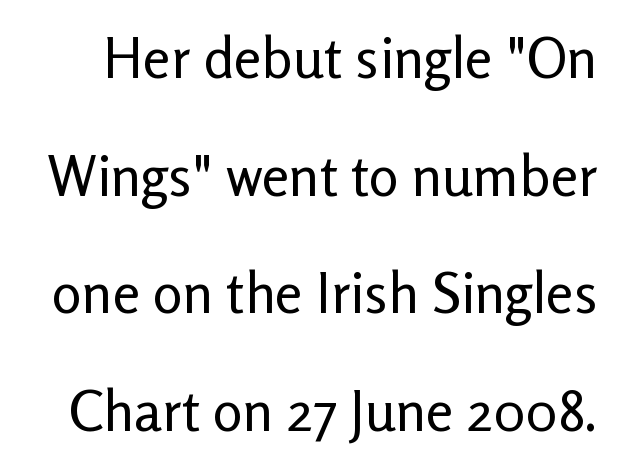
Q: Is the text bold? A: No.
Q: Is the text italic (slanted)? A: No, it is upright.
Q: Is the typeface a serif or a sans-serif typeface? A: Sans-serif.
Q: Is the text underlined? A: No.
Q: Is the spacing between letters normal or unusually wide? A: Normal.
Q: Is the spacing between lines tight, normal or loose? A: Loose.
Q: Width (condensed, normal, or wide)? A: Normal.
Q: Stroke contrast? A: Low.
Q: x-height? A: Medium.
Q: Monospaced? A: No.
